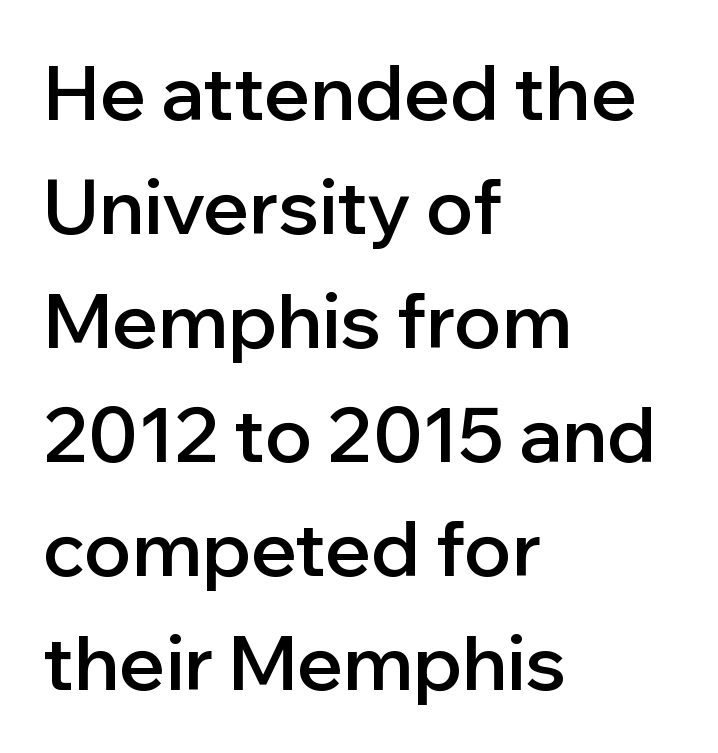
{"serif": "no", "italic": "no", "bold": "semi", "weight": "semibold", "width": "normal", "stroke_contrast": "low", "x_height": "medium", "monospaced": "no", "underline": "no", "align": "left", "line_spacing": "normal", "line_spacing_ratio": 1.5, "letter_spacing": "normal", "letter_spacing_em": 0.0, "glyph_px": 76}
